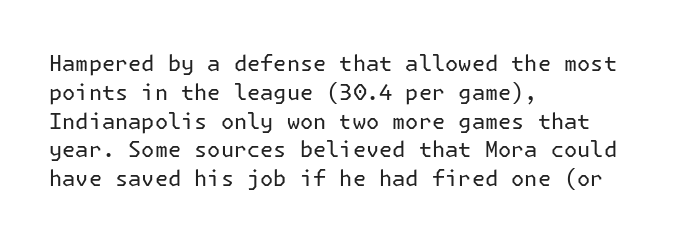
{"italic": "no", "bold": "no", "underline": "no", "align": "left", "line_spacing": "normal", "line_spacing_ratio": 1.31, "letter_spacing": "normal", "letter_spacing_em": 0.0, "glyph_px": 22}
